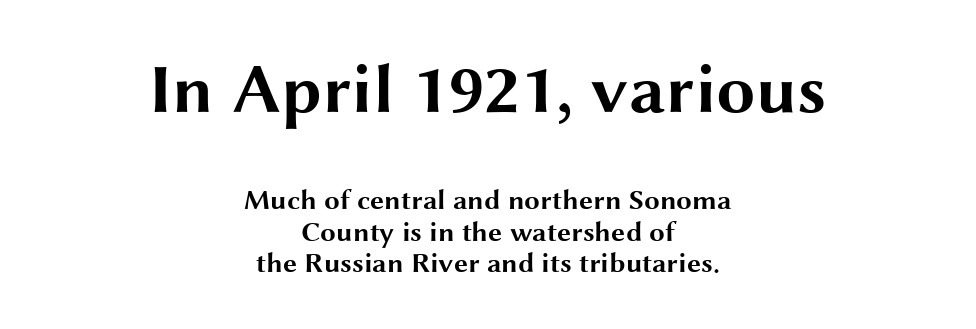
{"serif": "no", "italic": "no", "bold": "yes", "weight": "bold", "width": "wide", "stroke_contrast": "medium", "x_height": "medium", "monospaced": "no", "underline": "no", "align": "center", "line_spacing": "tight", "line_spacing_ratio": 1.12, "letter_spacing": "normal", "letter_spacing_em": 0.0, "larger_block": "first", "size_ratio": 2.5, "glyph_px": 70}
